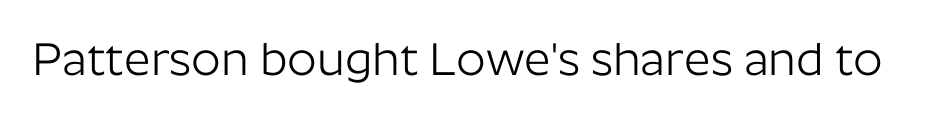
{"serif": "no", "italic": "no", "bold": "no", "weight": "light", "width": "normal", "stroke_contrast": "low", "x_height": "medium", "monospaced": "no", "underline": "no", "letter_spacing": "normal", "letter_spacing_em": 0.0, "glyph_px": 46}
